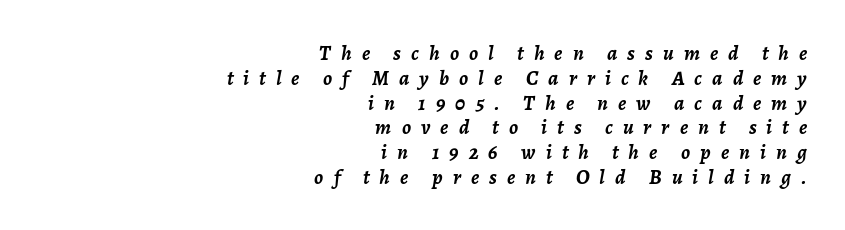
The image shows 21 px bold type, italic (leaning right); set right-aligned, line spacing 1.18x, unusually wide letter spacing (+0.48 em), not underlined.
